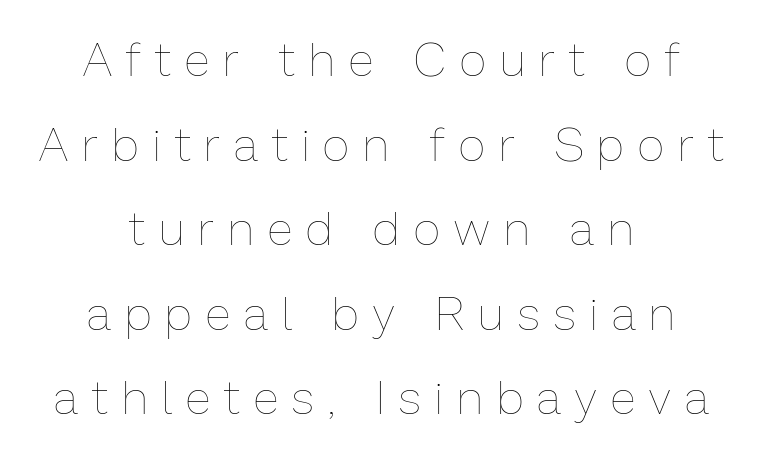
Q: Is the text bold? A: No.
Q: Is the text italic (slanted)? A: No, it is upright.
Q: Is the text underlined? A: No.
Q: How is the paragraph aligned? A: Centered.
Q: Is the spacing between letters normal or unusually wide? A: Unusually wide.
Q: Width (condensed, normal, or wide)? A: Normal.
Q: Stroke contrast? A: Low.
Q: x-height? A: Medium.
Q: Monospaced? A: No.
